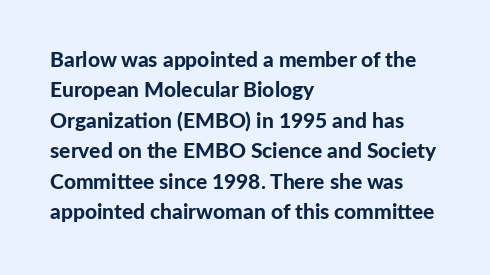
Notice how the stems are strictly vertical — no italics here. These words are printed bold, with thick strokes throughout. Leading: standard. You could call the tracking neutral — neither tight nor loose. The rendering anchors every line to the left-hand side. The words here are not underlined.
